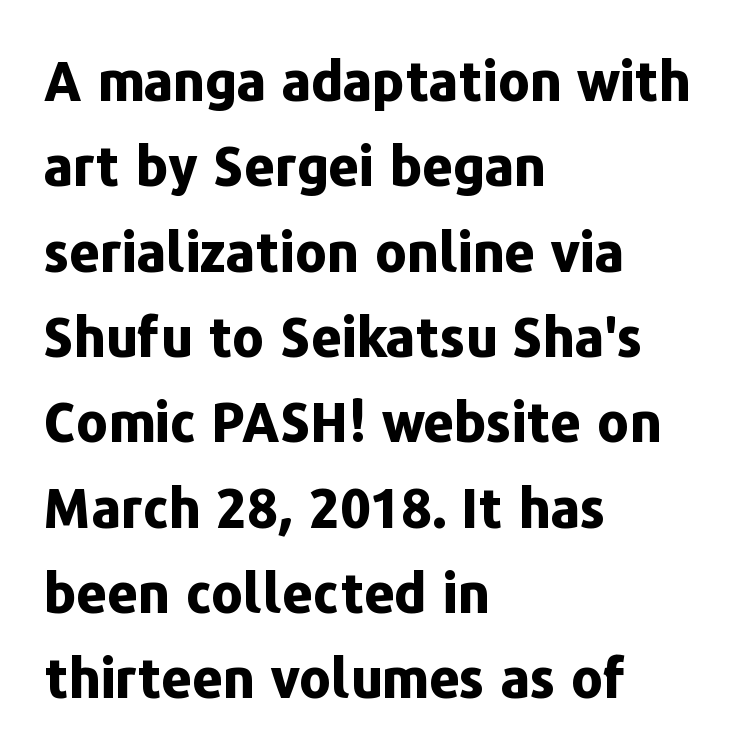
The image shows 54 px bold sans-serif type, upright; set left-aligned, normal line spacing (1.58x), normal letter spacing, not underlined; low stroke contrast and a medium x-height.
